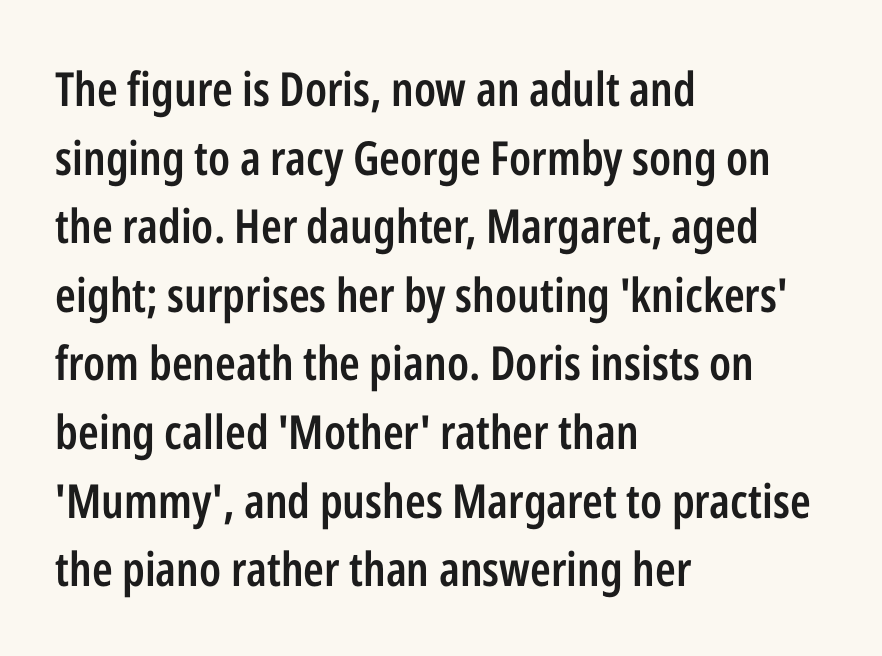
Q: Is the text bold? A: Semi-bold.
Q: Is the text italic (slanted)? A: No, it is upright.
Q: Is the typeface a serif or a sans-serif typeface? A: Sans-serif.
Q: Is the text underlined? A: No.
Q: How is the paragraph aligned? A: Left-aligned.
Q: Is the spacing between letters normal or unusually wide? A: Normal.
Q: Is the spacing between lines tight, normal or loose? A: Normal.
Q: Width (condensed, normal, or wide)? A: Condensed.
Q: Stroke contrast? A: Low.
Q: x-height? A: Medium.
Q: Monospaced? A: No.
